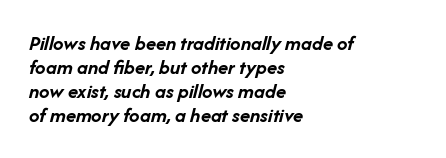
Q: Is the text bold? A: Yes.
Q: Is the text italic (slanted)? A: Yes, it leans right by about 14 degrees.
Q: Is the text underlined? A: No.
Q: How is the paragraph aligned? A: Left-aligned.
Q: Is the spacing between letters normal or unusually wide? A: Normal.
Q: Is the spacing between lines tight, normal or loose? A: Tight.
